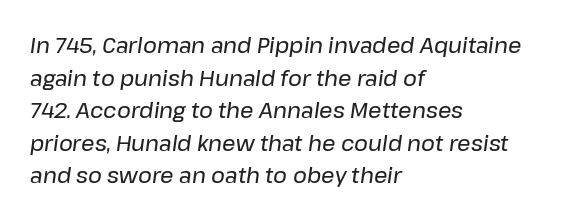
The image shows 21 px text type, italic (leaning right); set left-aligned, normal line spacing (1.55x), normal letter spacing, not underlined.
